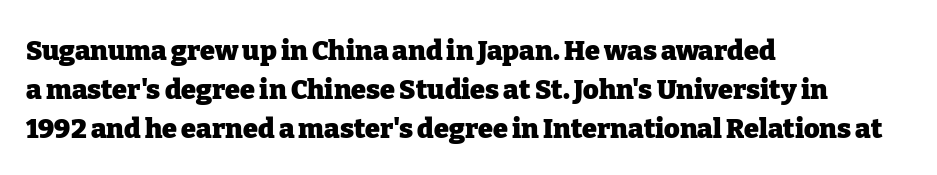
The image shows 27 px bold type, upright; set left-aligned, normal line spacing (1.44x), normal letter spacing, not underlined.
